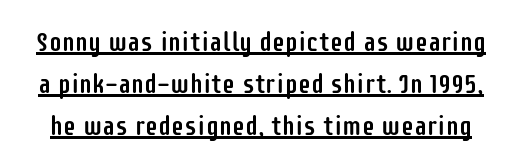
{"italic": "no", "underline": "yes", "line_spacing": "normal", "line_spacing_ratio": 1.61, "letter_spacing": "normal", "letter_spacing_em": 0.0, "glyph_px": 26}
